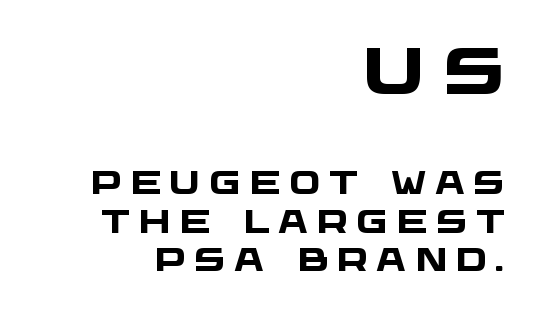
The image shows 66 px heavy, wide sans-serif type; set right-aligned, line spacing 1.17x, unusually wide letter spacing (+0.26 em), not underlined; the first (top) block is 2.0x larger; low stroke contrast and a large x-height.
